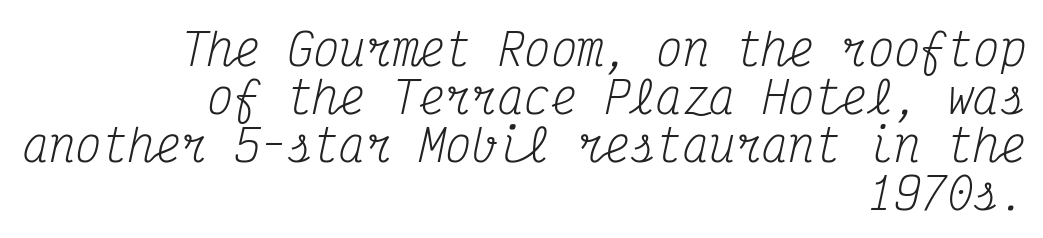
Does the type have serifs? Yes, each stem ends in a small foot. Is this a heavy cut? Hardly; it is regular or lighter. Descender tails drop into unmarked territory. Leftover space on each line is placed entirely before the opening word. Think of a typewriter: that constant character pitch is what you see here. Each word holds together tightly as a unit, with standard inter-letter gaps.
